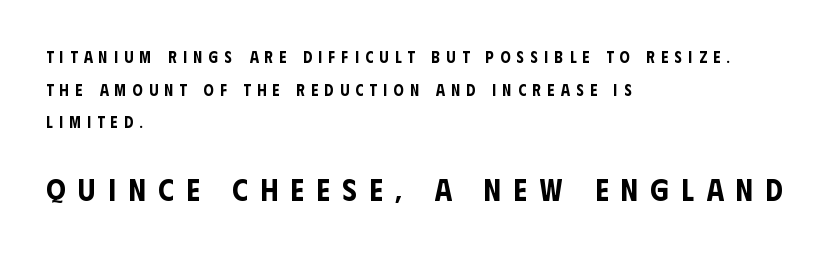
Q: Is the text italic (slanted)? A: No, it is upright.
Q: Is the typeface a serif or a sans-serif typeface? A: Sans-serif.
Q: Is the text underlined? A: No.
Q: How is the paragraph aligned? A: Left-aligned.
Q: Is the spacing between letters normal or unusually wide? A: Unusually wide.
Q: Is the spacing between lines tight, normal or loose? A: Loose.
Q: Which block of text is set in a larger size, the first (top) or the second (bottom)? A: The second (bottom) one.
Q: Width (condensed, normal, or wide)? A: Condensed.
Q: Stroke contrast? A: Low.
Q: x-height? A: Large.
Q: Monospaced? A: No.
